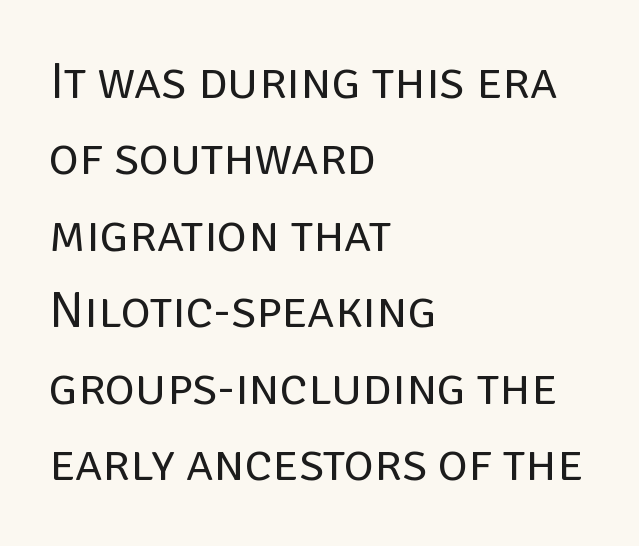
Q: Is the text bold? A: No.
Q: Is the text italic (slanted)? A: No, it is upright.
Q: Is the typeface a serif or a sans-serif typeface? A: Sans-serif.
Q: Is the text underlined? A: No.
Q: How is the paragraph aligned? A: Left-aligned.
Q: Is the spacing between letters normal or unusually wide? A: Normal.
Q: Is the spacing between lines tight, normal or loose? A: Normal.
Q: Width (condensed, normal, or wide)? A: Normal.
Q: Stroke contrast? A: Low.
Q: x-height? A: Large.
Q: Monospaced? A: No.
